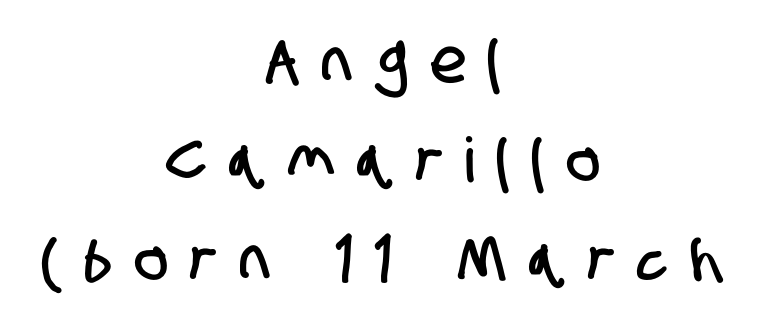
Check the space under the baseline: it is left empty. Between one letter and the next there's a generous, obvious gap. Casual observation: everything's sitting right in the middle. The passage shown stacks its lines at a standard gap. Letterform terminals end flat and unadorned throughout the passage.
